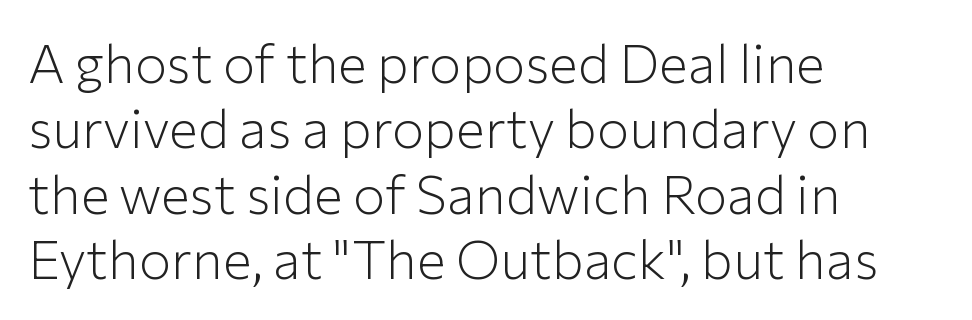
The image shows 54 px light sans-serif type, upright; set left-aligned, line spacing 1.21x, normal letter spacing, not underlined; low stroke contrast and a medium x-height.
